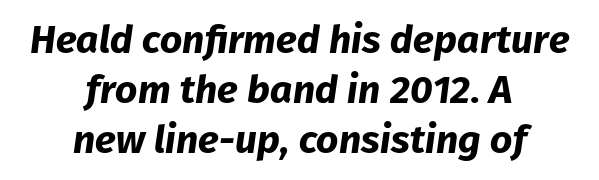
Q: Is the text bold? A: Yes.
Q: Is the text italic (slanted)? A: Yes, it leans right by about 8 degrees.
Q: Is the text underlined? A: No.
Q: How is the paragraph aligned? A: Centered.
Q: Is the spacing between letters normal or unusually wide? A: Normal.
Q: Is the spacing between lines tight, normal or loose? A: Normal.
Q: Width (condensed, normal, or wide)? A: Normal.
Q: Stroke contrast? A: Low.
Q: x-height? A: Medium.
Q: Monospaced? A: No.
